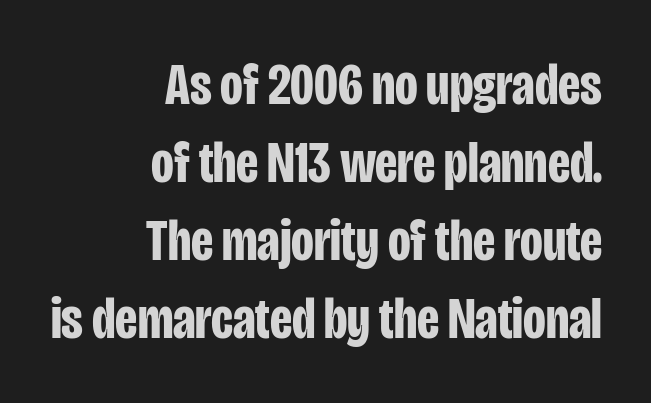
Q: Is the text bold? A: Yes.
Q: Is the text italic (slanted)? A: No, it is upright.
Q: Is the typeface a serif or a sans-serif typeface? A: Sans-serif.
Q: Is the text underlined? A: No.
Q: How is the paragraph aligned? A: Right-aligned.
Q: Is the spacing between letters normal or unusually wide? A: Normal.
Q: Is the spacing between lines tight, normal or loose? A: Normal.
Q: Width (condensed, normal, or wide)? A: Condensed.
Q: Stroke contrast? A: Low.
Q: x-height? A: Large.
Q: Monospaced? A: No.
